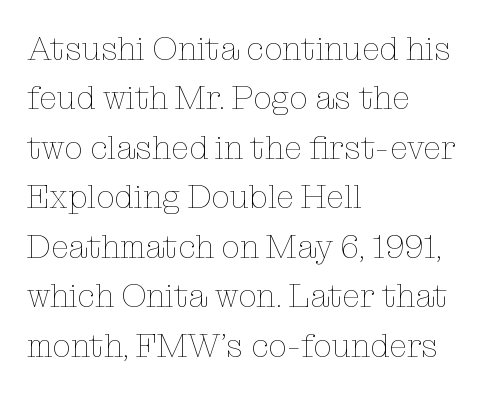
{"italic": "no", "bold": "no", "weight": "thin", "width": "normal", "stroke_contrast": "low", "x_height": "medium", "monospaced": "no", "underline": "no", "align": "left", "line_spacing": "normal", "line_spacing_ratio": 1.5, "letter_spacing": "normal", "letter_spacing_em": 0.0, "glyph_px": 33}
